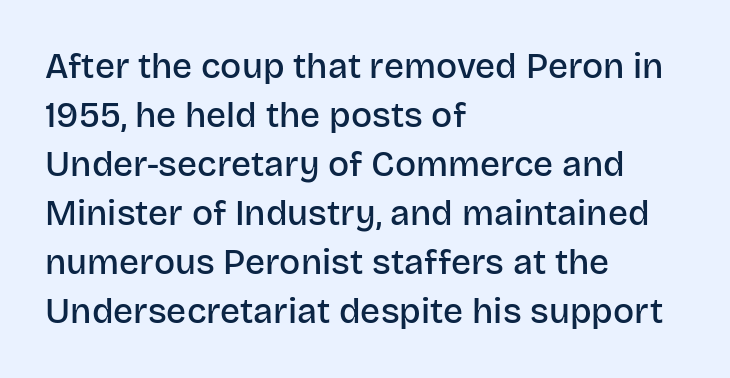
Q: Is the text bold? A: Semi-bold.
Q: Is the text italic (slanted)? A: No, it is upright.
Q: Is the typeface a serif or a sans-serif typeface? A: Sans-serif.
Q: Is the text underlined? A: No.
Q: How is the paragraph aligned? A: Left-aligned.
Q: Is the spacing between letters normal or unusually wide? A: Normal.
Q: Is the spacing between lines tight, normal or loose? A: Normal.
Q: Width (condensed, normal, or wide)? A: Normal.
Q: Stroke contrast? A: Low.
Q: x-height? A: Large.
Q: Monospaced? A: No.
